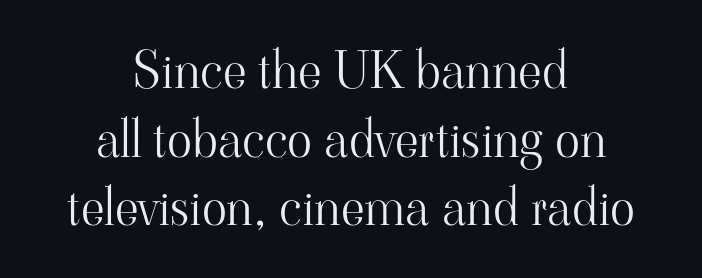
{"serif": "yes", "italic": "no", "bold": "no", "weight": "light", "width": "normal", "stroke_contrast": "high", "x_height": "small", "monospaced": "no", "underline": "no", "align": "center", "line_spacing": "normal", "line_spacing_ratio": 1.32, "letter_spacing": "normal", "letter_spacing_em": 0.0, "glyph_px": 52}
